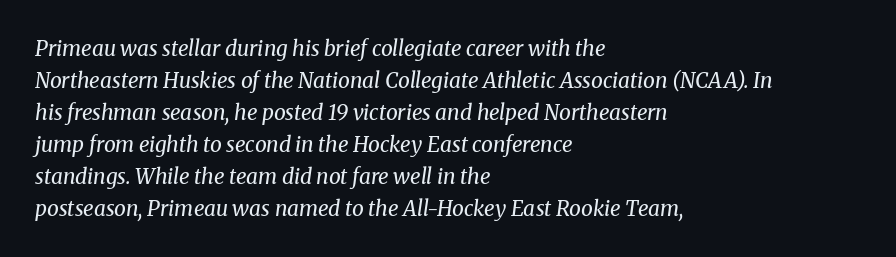
{"italic": "yes", "lean": "right", "slant_degrees": 8, "bold": "no", "underline": "no", "align": "left", "line_spacing": "normal", "line_spacing_ratio": 1.52, "letter_spacing": "normal", "letter_spacing_em": 0.0, "glyph_px": 21}
